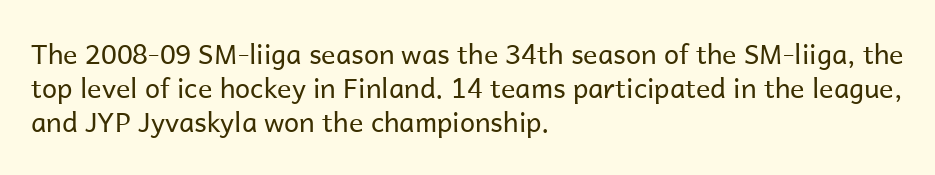
The image shows 27 px text type, upright; set left-aligned, normal line spacing (1.26x), normal letter spacing, not underlined.
